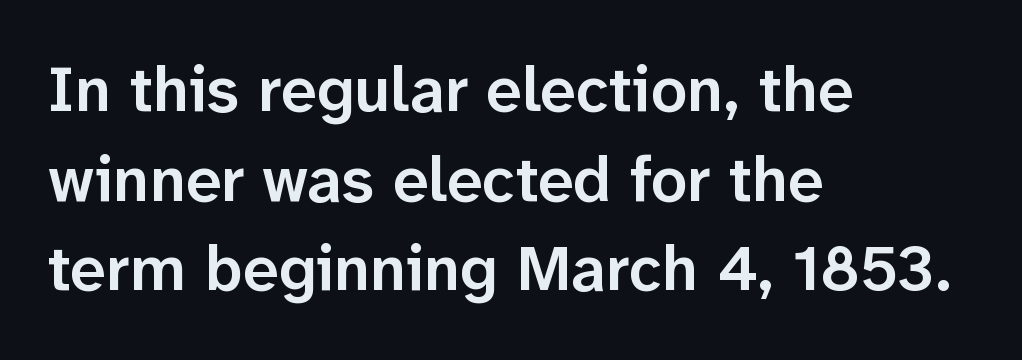
{"serif": "no", "italic": "no", "bold": "semi", "weight": "semibold", "width": "normal", "stroke_contrast": "low", "x_height": "medium", "monospaced": "no", "underline": "no", "align": "left", "line_spacing": "normal", "line_spacing_ratio": 1.4, "letter_spacing": "normal", "letter_spacing_em": 0.0, "glyph_px": 64}
